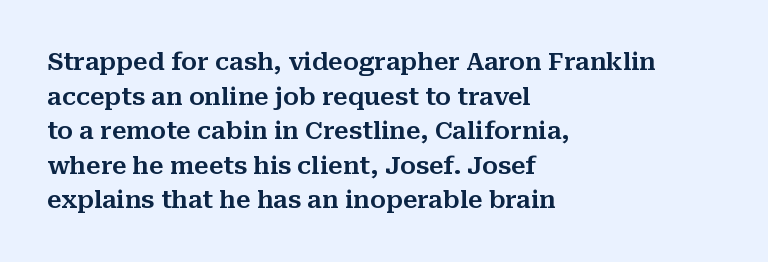
The compositor pushed each line to the left boundary. Compared with typical paragraphs, the rows here are spaced about the same. Here the glyphs are tracked normally, forming tight word shapes. Check the space under the baseline: it is left empty. You can tell it's not italic because the verticals are truly vertical.
